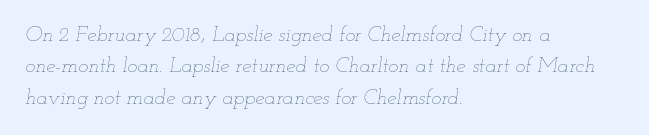
The text carries the slant typical of an italic or oblique font. The rendering uses a moderate line-height, typical for paragraphs. Compared with a typical body face, this is equally light or lighter still. The passage shown is not underscored anywhere. This rendering leaves character spacing at its baseline value. The rag falls on the right side of this text block.
